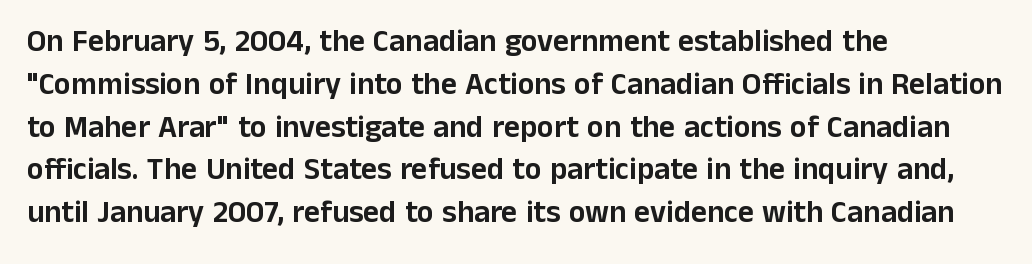
The lines sit at an ordinary, default distance from one another. Alignment: flush left. You could call the tracking neutral — neither tight nor loose. Every character sits straight up, as roman type does.
